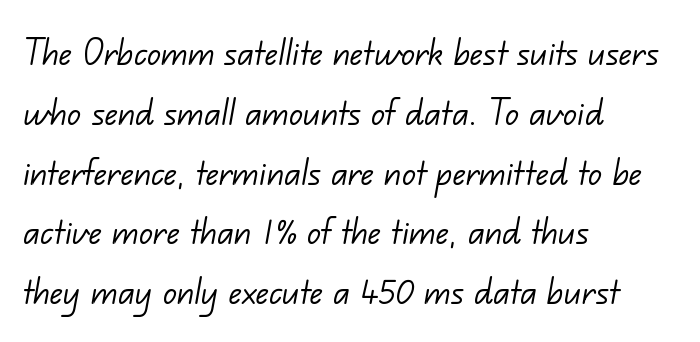
Q: Is the text bold? A: No.
Q: Is the typeface a serif or a sans-serif typeface? A: Sans-serif.
Q: Is the text underlined? A: No.
Q: How is the paragraph aligned? A: Left-aligned.
Q: Is the spacing between letters normal or unusually wide? A: Normal.
Q: Is the spacing between lines tight, normal or loose? A: Normal.
Q: Width (condensed, normal, or wide)? A: Normal.
Q: Stroke contrast? A: Low.
Q: x-height? A: Small.
Q: Monospaced? A: No.
